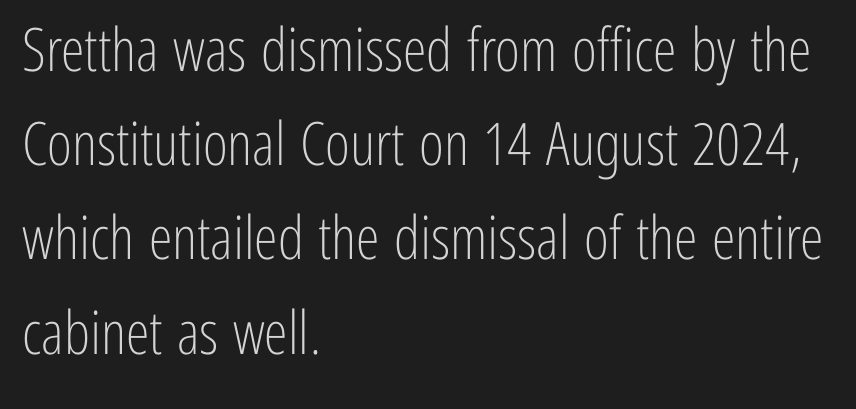
{"serif": "no", "italic": "no", "bold": "no", "weight": "light", "width": "condensed", "stroke_contrast": "low", "x_height": "medium", "monospaced": "no", "underline": "no", "align": "left", "line_spacing": "normal", "line_spacing_ratio": 1.57, "letter_spacing": "normal", "letter_spacing_em": 0.0, "glyph_px": 60}
